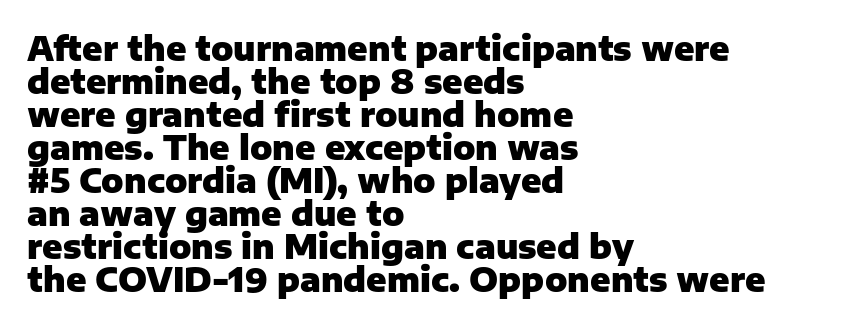
The image shows 33 px heavy sans-serif type, upright; set left-aligned, tight line spacing (1.0x), normal letter spacing, not underlined; low stroke contrast and a medium x-height.
